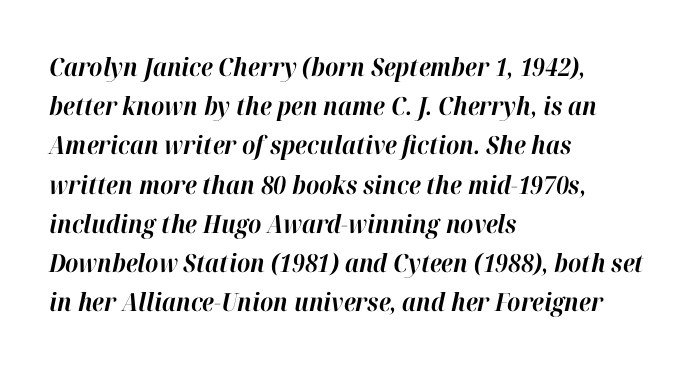
The image shows 25 px bold type, italic (leaning right); set left-aligned, normal line spacing (1.57x), normal letter spacing, not underlined.
